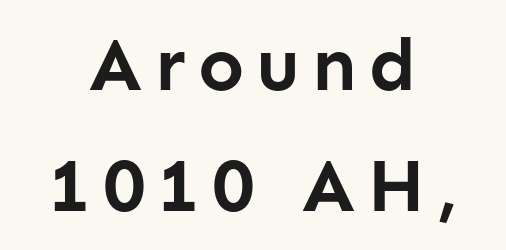
Q: Is the text bold? A: Yes.
Q: Is the text italic (slanted)? A: No, it is upright.
Q: Is the typeface a serif or a sans-serif typeface? A: Sans-serif.
Q: Is the text underlined? A: No.
Q: How is the paragraph aligned? A: Centered.
Q: Is the spacing between lines tight, normal or loose? A: Normal.
Q: Width (condensed, normal, or wide)? A: Normal.
Q: Stroke contrast? A: Low.
Q: x-height? A: Medium.
Q: Monospaced? A: No.
